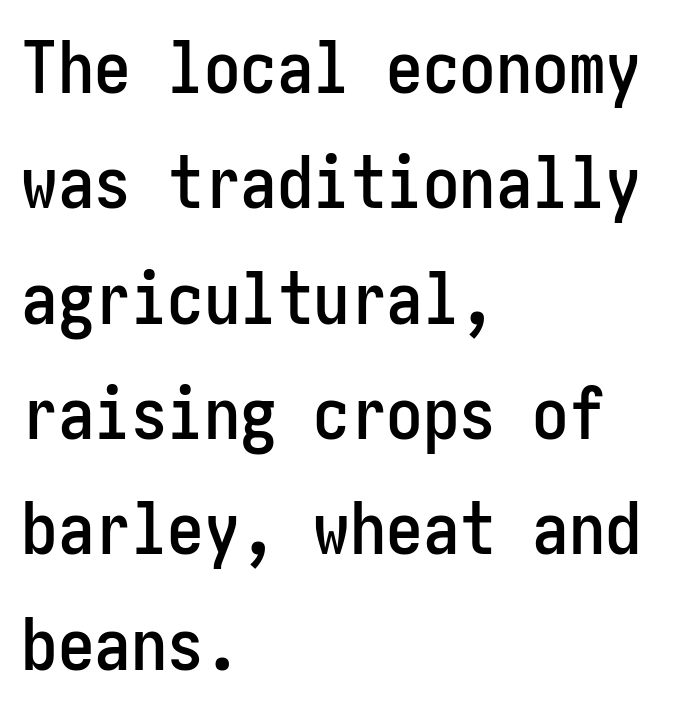
The characters display no serif detailing; their extremities are plain. The typesetter chose a ragged-right arrangement here. The rendering keeps characters at their native spacing. Is there any slant? The stems are plumb. Interline gaps are of average width in this sample.
